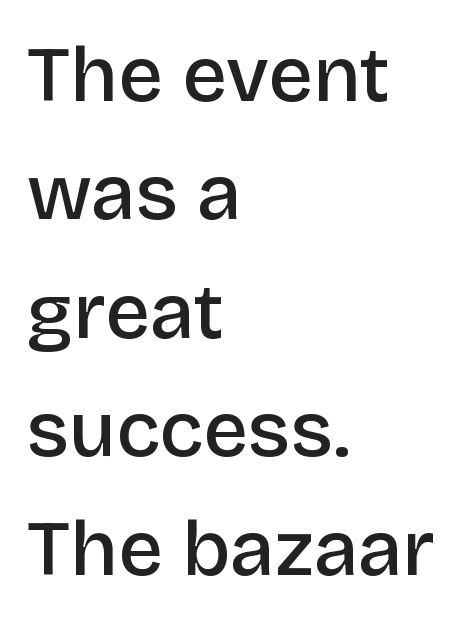
Does the type have serifs? No, each stem ends abruptly. Check under the words: just untouched page. Here the designer chose a conventional face with non-uniform glyph widths. Honestly, the row spacing looks completely unremarkable.
